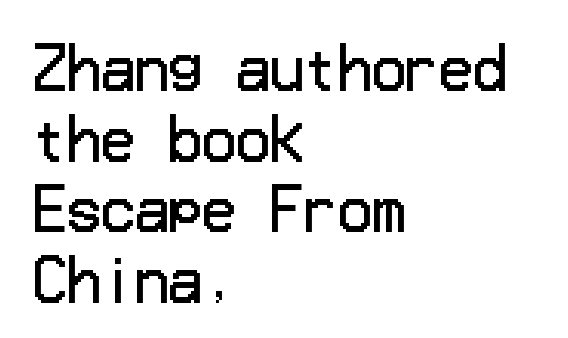
The image shows 56 px regular-weight sans-serif type, upright; set left-aligned, normal line spacing (1.26x), normal letter spacing, not underlined; low stroke contrast and a medium x-height.
